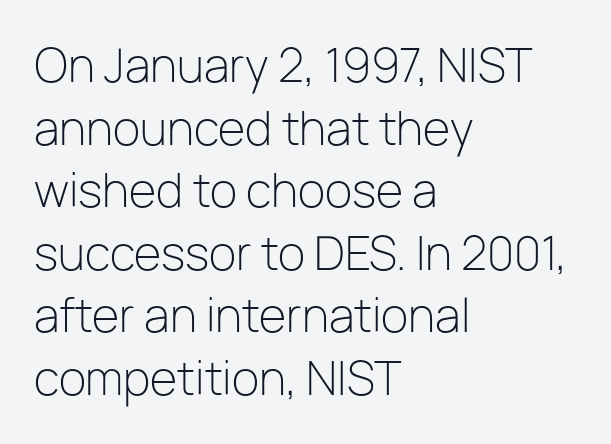
Is the type heavy? It reads as light-to-regular instead. A typesetter would call this zero additional tracking. All the whitespace from short lines collects on the right. These lines are rendered in a variable-pitch font. Vertically, the passage feels balanced, rows spaced as you'd expect.
